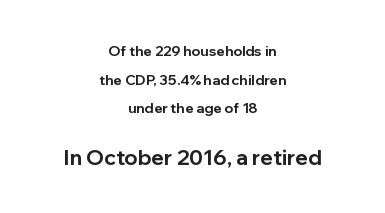
Q: Is the text bold? A: Yes.
Q: Is the text italic (slanted)? A: No, it is upright.
Q: Is the text underlined? A: No.
Q: How is the paragraph aligned? A: Centered.
Q: Is the spacing between letters normal or unusually wide? A: Normal.
Q: Is the spacing between lines tight, normal or loose? A: Loose.
Q: Which block of text is set in a larger size, the first (top) or the second (bottom)? A: The second (bottom) one.
